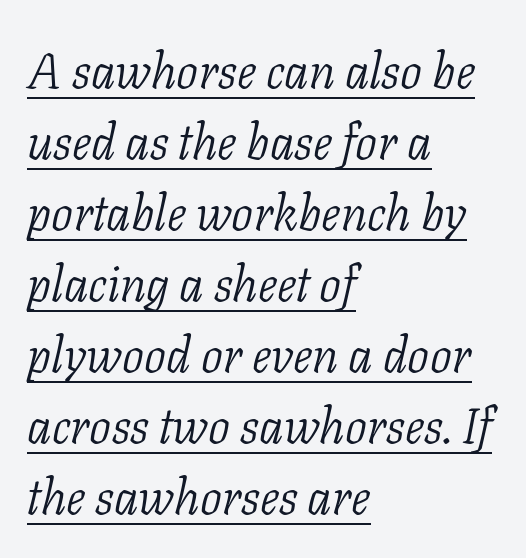
Stem width sits at or under what a default text font uses. One-word summary of the alignment: left. Reading down the column, the eye jumps a familiar distance to each next line. The line texture is even and compact thanks to regular tracking.
